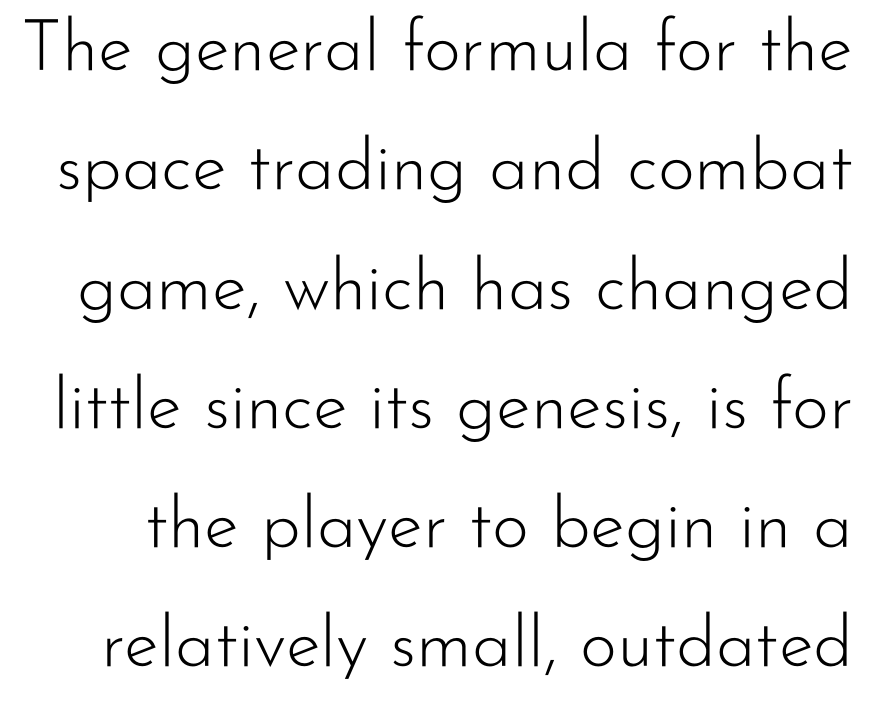
Q: Is the text bold? A: No.
Q: Is the text italic (slanted)? A: No, it is upright.
Q: Is the typeface a serif or a sans-serif typeface? A: Sans-serif.
Q: Is the text underlined? A: No.
Q: Is the spacing between letters normal or unusually wide? A: Normal.
Q: Is the spacing between lines tight, normal or loose? A: Normal.
Q: Width (condensed, normal, or wide)? A: Normal.
Q: Stroke contrast? A: Low.
Q: x-height? A: Small.
Q: Monospaced? A: No.
